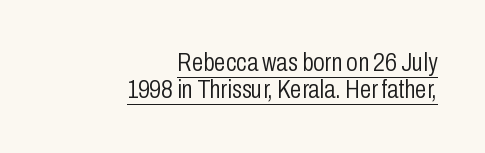
The image shows 26 px text type, upright; set right-aligned, tight line spacing (1.05x), normal letter spacing, underlined.
